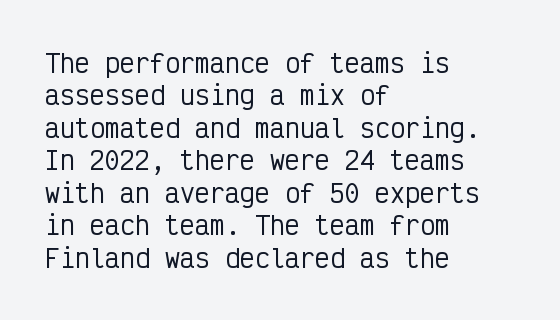
{"italic": "no", "underline": "no", "align": "left", "line_spacing": "normal", "line_spacing_ratio": 1.3, "letter_spacing": "normal", "letter_spacing_em": 0.0, "glyph_px": 25}
